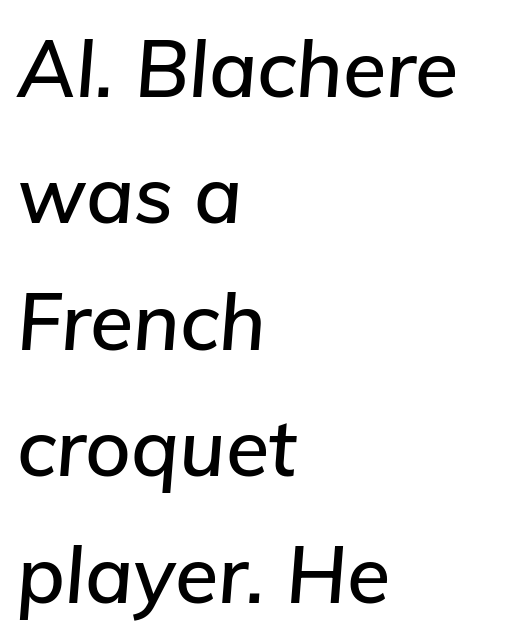
{"italic": "yes", "lean": "right", "slant_degrees": 5, "width": "normal", "stroke_contrast": "low", "x_height": "medium", "monospaced": "no", "underline": "no", "align": "left", "line_spacing": "normal", "line_spacing_ratio": 1.6, "letter_spacing": "normal", "letter_spacing_em": 0.0, "glyph_px": 79}
